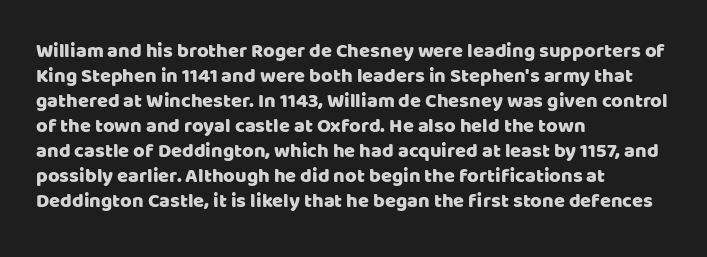
The space between consecutive lines is moderate. The area under the type is left untouched. The letters sit at their default tracking, neither squeezed nor spread. If you drew a line through each stem, it would be perfectly vertical. This rendering uses left alignment, leaving the right contour irregular.
